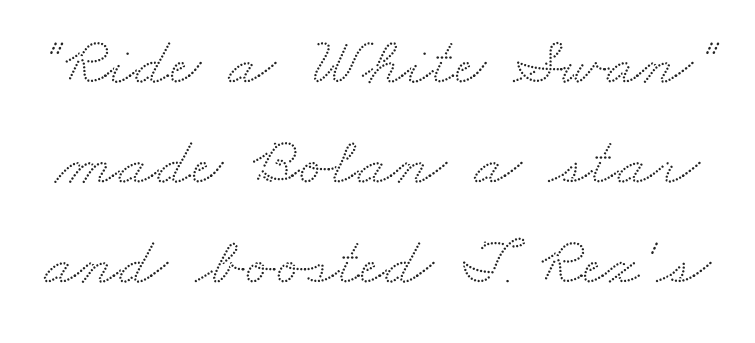
Typographically, this falls in the serif category. A typesetter would call this proportional, since set widths differ per character. Descenders hang freely into open space. How would I describe the line gaps? Plain and ordinary. Letter spacing: default.
